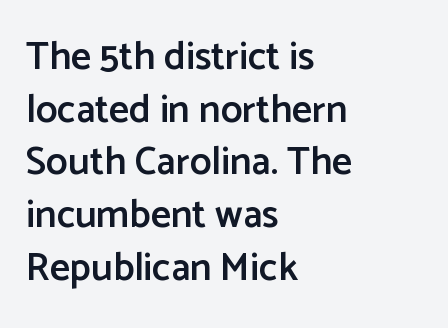
Q: Is the text bold? A: Semi-bold.
Q: Is the text italic (slanted)? A: No, it is upright.
Q: Is the typeface a serif or a sans-serif typeface? A: Sans-serif.
Q: Is the text underlined? A: No.
Q: How is the paragraph aligned? A: Left-aligned.
Q: Is the spacing between letters normal or unusually wide? A: Normal.
Q: Is the spacing between lines tight, normal or loose? A: Normal.
Q: Width (condensed, normal, or wide)? A: Normal.
Q: Stroke contrast? A: Low.
Q: x-height? A: Medium.
Q: Monospaced? A: No.
